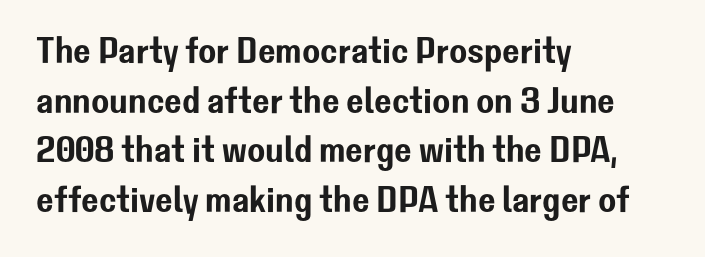
Q: Is the text italic (slanted)? A: No, it is upright.
Q: Is the typeface a serif or a sans-serif typeface? A: Sans-serif.
Q: Is the text underlined? A: No.
Q: How is the paragraph aligned? A: Left-aligned.
Q: Is the spacing between letters normal or unusually wide? A: Normal.
Q: Is the spacing between lines tight, normal or loose? A: Normal.
Q: Width (condensed, normal, or wide)? A: Normal.
Q: Stroke contrast? A: Low.
Q: x-height? A: Medium.
Q: Monospaced? A: No.
